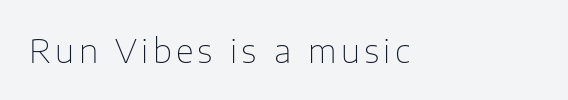
The image shows 33 px thin sans-serif type, upright; set left-aligned, not underlined; low stroke contrast and a medium x-height.
